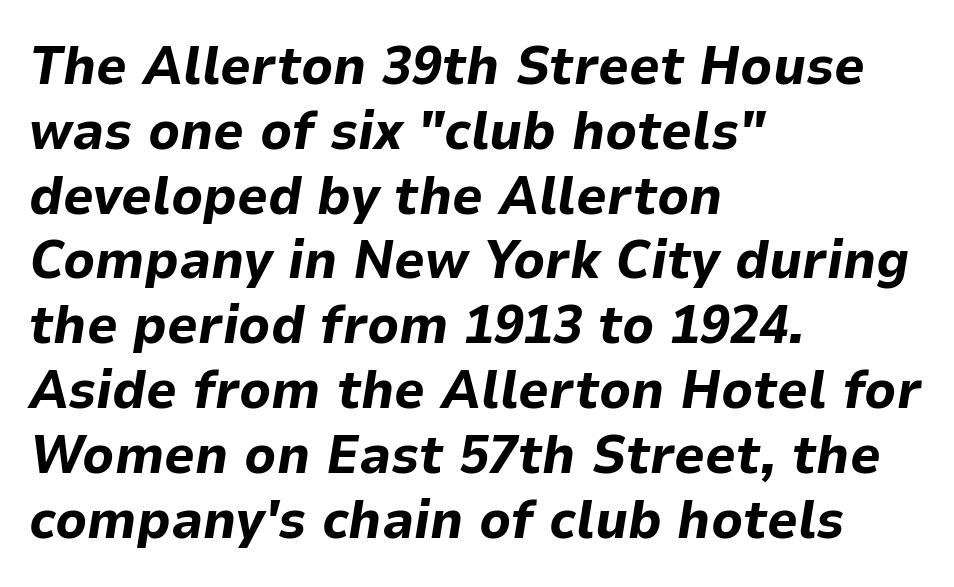
Look at the tracking — it's just the regular setting, nothing added. Alignment: flush left. Proportional: the letters do not fall into vertical columns. The specimen reads as italic at a glance. Lines of text with bare space underneath.
